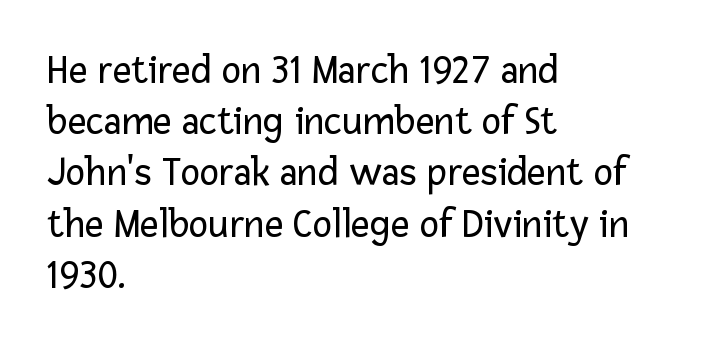
The image shows 41 px regular-weight sans-serif type, upright; set left-aligned, normal line spacing (1.25x), normal letter spacing, not underlined; low stroke contrast and a medium x-height.
